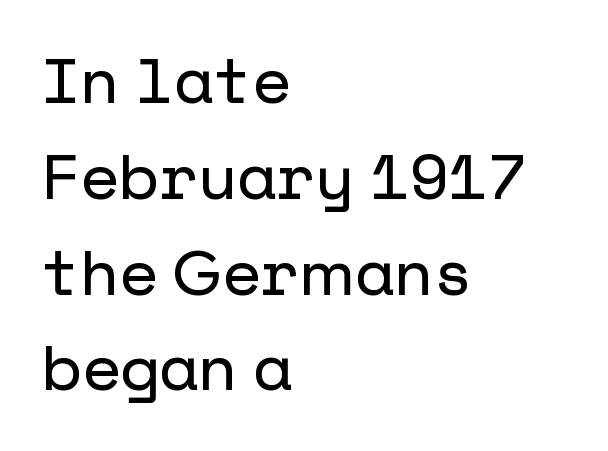
{"serif": "no", "italic": "no", "width": "normal", "stroke_contrast": "low", "x_height": "medium", "underline": "no", "align": "left", "line_spacing": "normal", "line_spacing_ratio": 1.52, "letter_spacing": "normal", "letter_spacing_em": 0.0, "glyph_px": 63}
